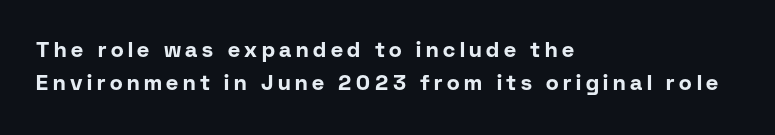
These lines have a slow, spaced-out rhythm from letter to letter. It's the straight-up-and-down kind of type. Heft: maximum for text — a bold. The passage shown stacks its lines at a standard gap.
